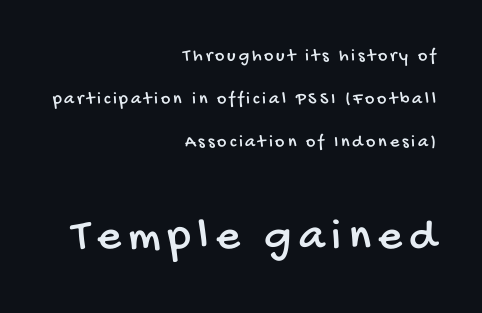
What's the leading like? Stretched, with rows far apart. The paragraph shown leans on its right margin. The rendering uses natural spacing where letterforms have individual widths. Does the type have serifs? No, each stem ends abruptly. Here the second block reads like a headline and the first like body copy. The zone under the glyphs is completely vacant.
